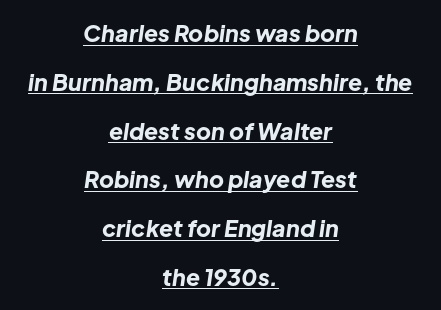
The image shows 23 px bold type, italic (leaning right); set centered, loose line spacing (2.12x), normal letter spacing, underlined.
